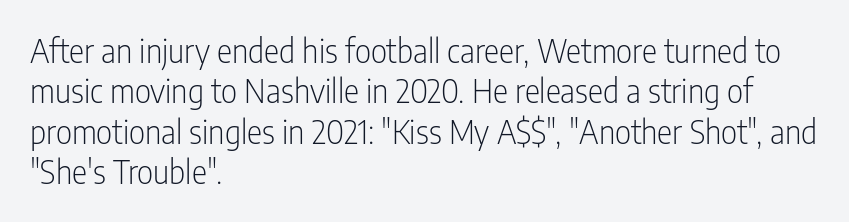
The image shows 32 px light, condensed sans-serif type, upright; set left-aligned, normal line spacing (1.26x), normal letter spacing, not underlined; low stroke contrast and a medium x-height.
